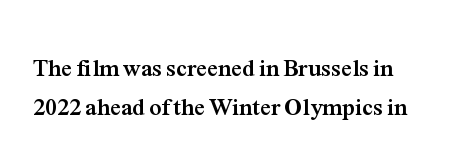
{"italic": "no", "bold": "yes", "underline": "no", "align": "left", "line_spacing": "normal", "line_spacing_ratio": 1.61, "letter_spacing": "normal", "letter_spacing_em": 0.0, "glyph_px": 24}
